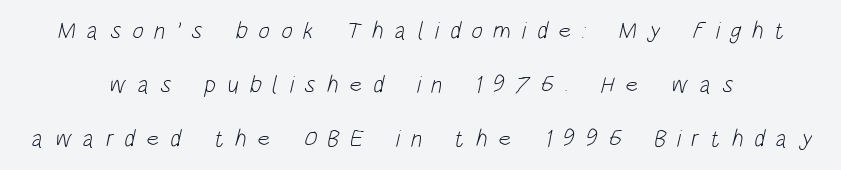
{"bold": "no", "underline": "no", "align": "center", "line_spacing": "loose", "line_spacing_ratio": 2.26, "letter_spacing": "wide", "letter_spacing_em": 0.46, "glyph_px": 24}
